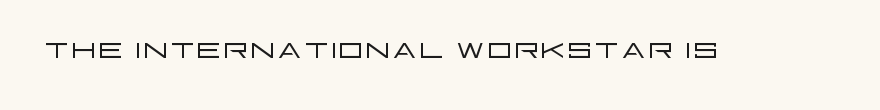
The image shows 40 px light, wide sans-serif type, upright; set normal letter spacing, not underlined; low stroke contrast and a large x-height.
